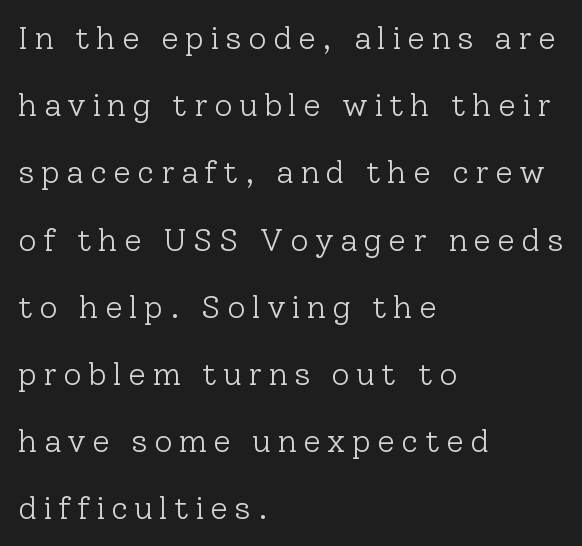
The image shows 32 px light serif type, upright; set left-aligned, loose line spacing (2.1x), unusually wide letter spacing (+0.2 em), not underlined; low stroke contrast and a medium x-height.
